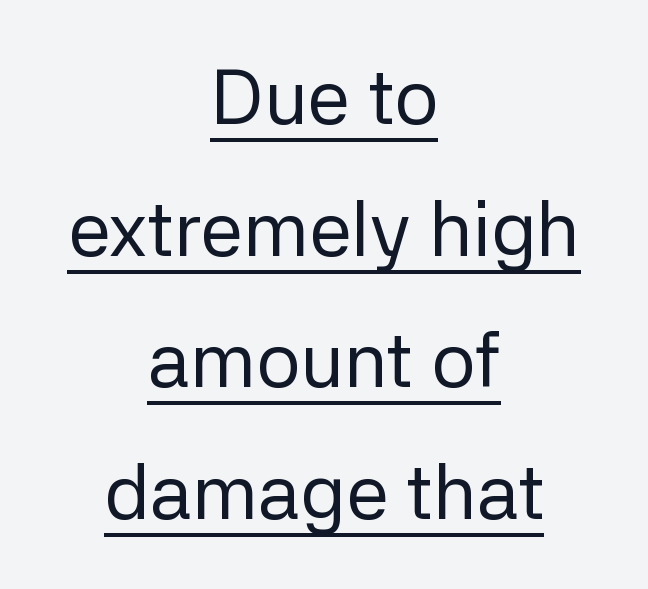
Is there any slant? The stems are plumb. The characters are drawn with everyday or finer stroke widths. Horizontal alignment here is central, giving a formal, balanced look. The designer went with a sans here, leaving each stem footless. The lettering is marked with a stroke running underneath it. Compared with typical body copy, the letter spacing here is the same.
